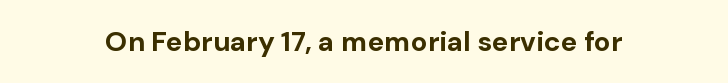
The passage shown is emphatically bold. Observe the ordinary spacing: letters are neighbours, not strangers. Spacing verdict: proportional, widths tailored to each character. The designer went with a sans here, leaving each stem footless. Rule under the text: the space is simply empty.
